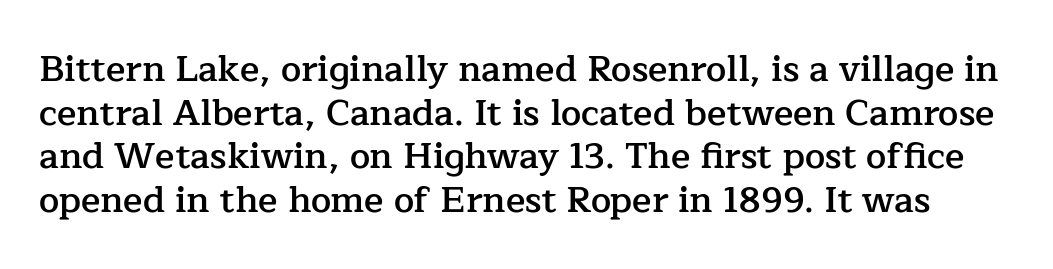
The image shows 36 px semibold serif type, upright; set line spacing 1.21x, normal letter spacing, not underlined; low stroke contrast and a medium x-height.
